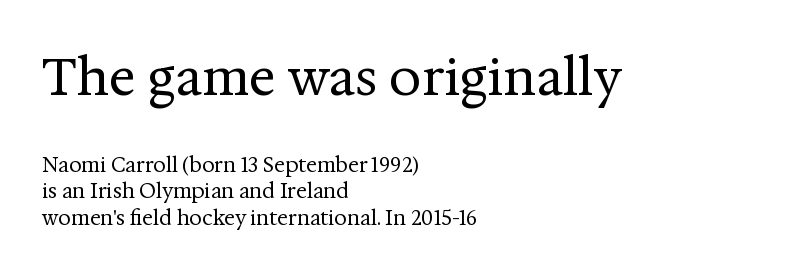
{"serif": "yes", "italic": "no", "bold": "no", "weight": "regular", "width": "normal", "stroke_contrast": "medium", "x_height": "medium", "monospaced": "no", "underline": "no", "align": "left", "line_spacing": "normal", "line_spacing_ratio": 1.33, "letter_spacing": "normal", "letter_spacing_em": 0.0, "larger_block": "first", "size_ratio": 2.55, "glyph_px": 51}
